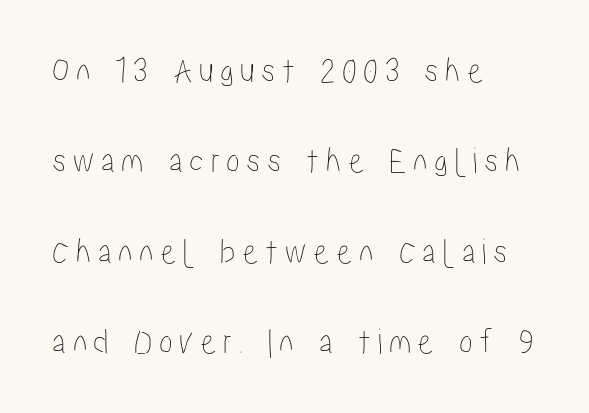
Q: Is the text italic (slanted)? A: No, it is upright.
Q: Is the text underlined? A: No.
Q: How is the paragraph aligned? A: Left-aligned.
Q: Is the spacing between lines tight, normal or loose? A: Loose.
Q: Width (condensed, normal, or wide)? A: Condensed.
Q: Stroke contrast? A: Low.
Q: x-height? A: Medium.
Q: Monospaced? A: No.
